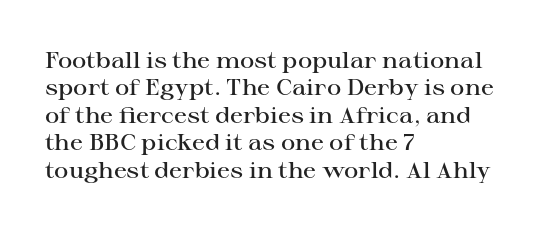
Horizontal bands of white between lines are of average thickness. The rendering keeps characters at their native spacing. The rendering anchors every line to the left-hand side. The type sits square on the baseline with zero lean.
